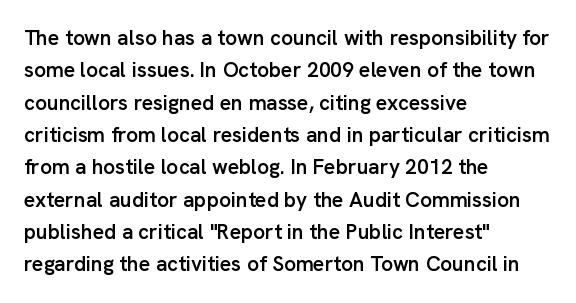
Q: Is the text bold? A: Semi-bold.
Q: Is the text italic (slanted)? A: No, it is upright.
Q: Is the text underlined? A: No.
Q: How is the paragraph aligned? A: Left-aligned.
Q: Is the spacing between letters normal or unusually wide? A: Normal.
Q: Is the spacing between lines tight, normal or loose? A: Normal.
